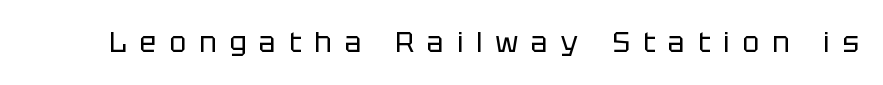
Q: Is the text bold? A: No.
Q: Is the text italic (slanted)? A: No, it is upright.
Q: Is the typeface a serif or a sans-serif typeface? A: Sans-serif.
Q: Is the text underlined? A: No.
Q: Is the spacing between letters normal or unusually wide? A: Unusually wide.
Q: Width (condensed, normal, or wide)? A: Normal.
Q: Stroke contrast? A: Low.
Q: x-height? A: Large.
Q: Monospaced? A: No.
